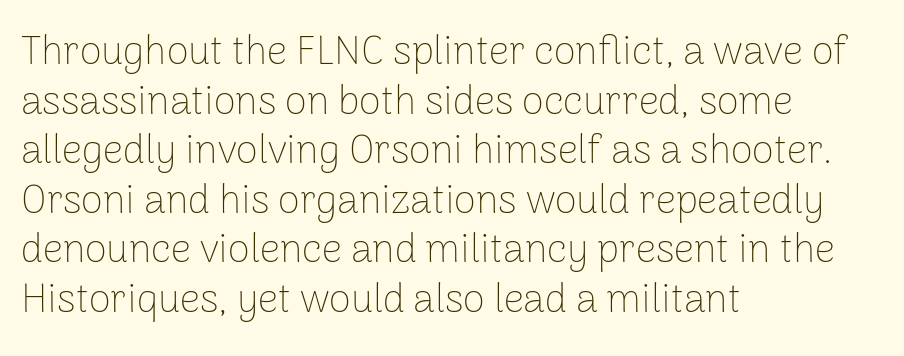
Q: Is the text bold? A: No.
Q: Is the text italic (slanted)? A: No, it is upright.
Q: Is the typeface a serif or a sans-serif typeface? A: Sans-serif.
Q: Is the text underlined? A: No.
Q: How is the paragraph aligned? A: Left-aligned.
Q: Is the spacing between letters normal or unusually wide? A: Normal.
Q: Width (condensed, normal, or wide)? A: Normal.
Q: Stroke contrast? A: Low.
Q: x-height? A: Medium.
Q: Monospaced? A: No.
